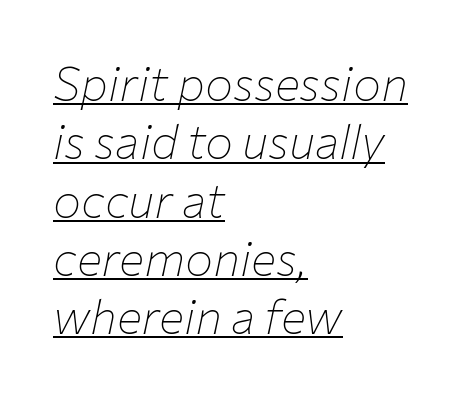
The image shows 47 px thin type, italic (leaning right); set left-aligned, line spacing 1.24x, normal letter spacing, underlined; low stroke contrast and a medium x-height.
